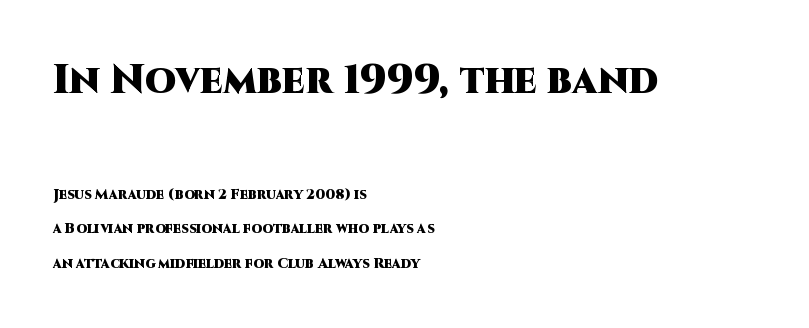
Q: Is the text bold? A: Yes.
Q: Is the text italic (slanted)? A: No, it is upright.
Q: Is the typeface a serif or a sans-serif typeface? A: Sans-serif.
Q: Is the text underlined? A: No.
Q: How is the paragraph aligned? A: Left-aligned.
Q: Is the spacing between letters normal or unusually wide? A: Normal.
Q: Is the spacing between lines tight, normal or loose? A: Loose.
Q: Which block of text is set in a larger size, the first (top) or the second (bottom)? A: The first (top) one.
Q: Width (condensed, normal, or wide)? A: Normal.
Q: Stroke contrast? A: High.
Q: x-height? A: Large.
Q: Monospaced? A: No.
